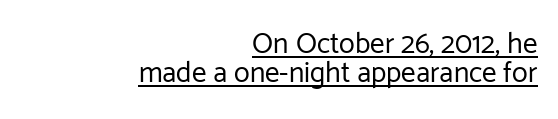
{"serif": "no", "italic": "no", "bold": "no", "weight": "regular", "width": "normal", "stroke_contrast": "low", "x_height": "medium", "monospaced": "no", "underline": "yes", "align": "right", "line_spacing": "tight", "line_spacing_ratio": 0.99, "letter_spacing": "normal", "letter_spacing_em": 0.0, "glyph_px": 29}
